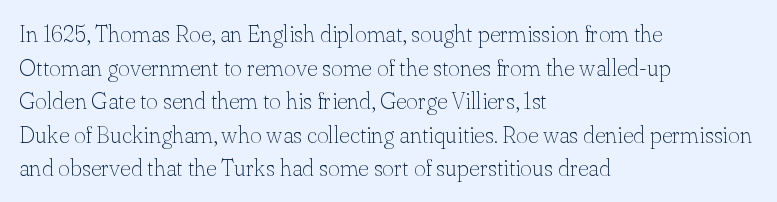
Q: Is the text bold? A: No.
Q: Is the text italic (slanted)? A: No, it is upright.
Q: Is the text underlined? A: No.
Q: How is the paragraph aligned? A: Left-aligned.
Q: Is the spacing between letters normal or unusually wide? A: Normal.
Q: Is the spacing between lines tight, normal or loose? A: Normal.
